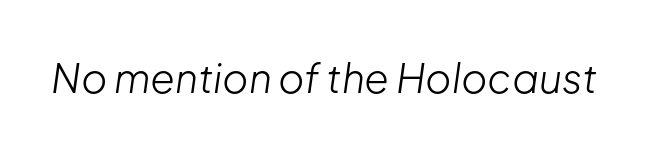
The space beneath each line is pristine and unruled. The font sits on the lighter half of the weight spectrum, regular included. An italicized treatment has been applied to the whole sample. Is this a fixed-width face? No — the glyphs have proportional, varying widths. Tracking value appears to be zero — textbook default spacing.
